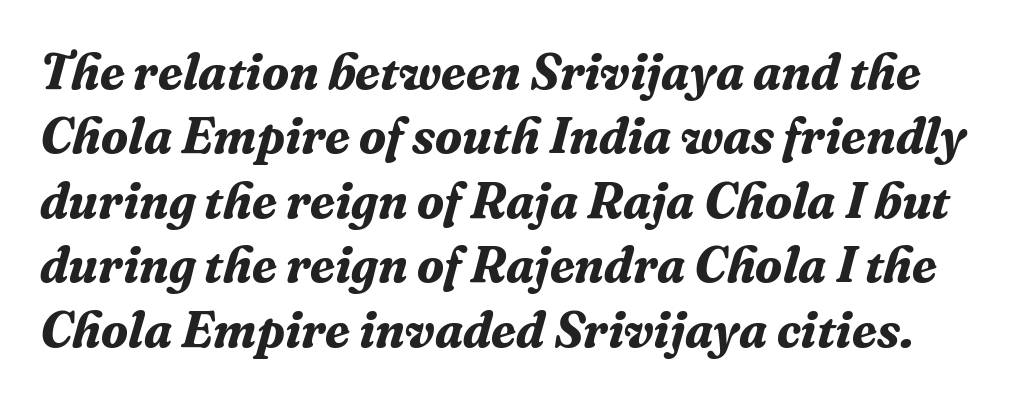
The type is set solid horizontally, with unmodified tracking. The specimen omits any rule beneath the text block's lines. The passage shown is typeset with a serif family. Leading: standard. Here the designer chose a conventional face with non-uniform glyph widths. Slanted lettering throughout.
